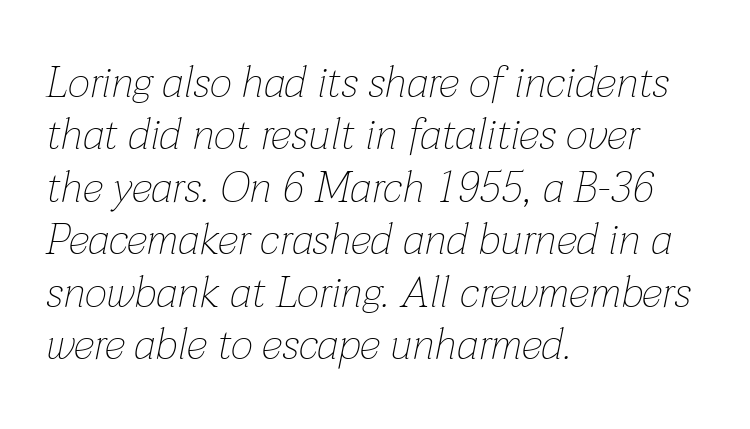
The image shows 43 px thin type, italic (leaning right); set left-aligned, line spacing 1.22x, normal letter spacing, not underlined; low stroke contrast and a medium x-height.
